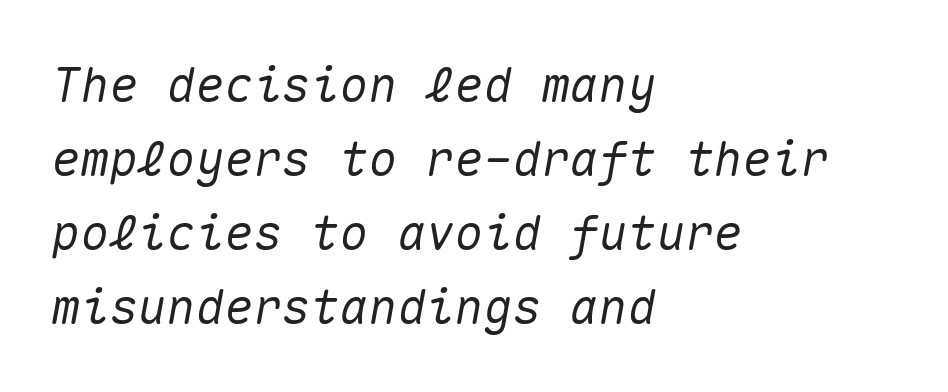
This sample has the even, mechanical cadence of fixed-width lettering. Observe the ordinary spacing: letters are neighbours, not strangers. All the whitespace from short lines collects on the right. Descenders are the only things crossing below the line. If you measured baseline to baseline, you'd find a middling distance. The letters are slanted; this is an italic face.
